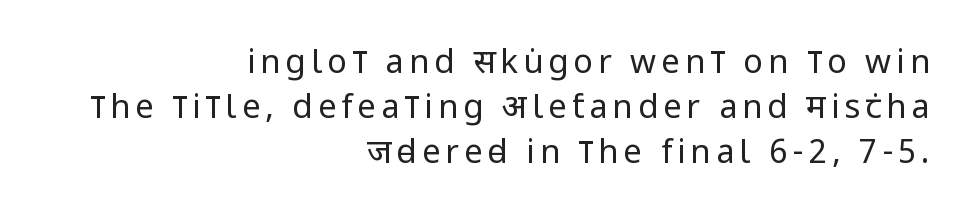
The image shows 33 px regular-weight, condensed sans-serif type, upright; set right-aligned, normal line spacing (1.37x), not underlined; low stroke contrast and a large x-height.
